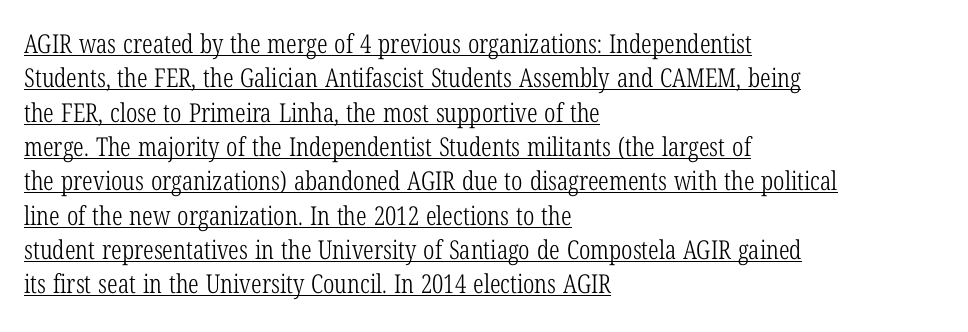
{"italic": "no", "bold": "no", "underline": "yes", "align": "left", "line_spacing": "normal", "line_spacing_ratio": 1.32, "letter_spacing": "normal", "letter_spacing_em": 0.0, "glyph_px": 26}
